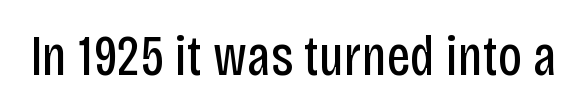
The typeface has the unassuming heft of standard copy or less. Check where the strokes stop: nothing finishes them off — pure sans. Plain, unruled lines of type. Note the varied advance widths — an 'i' is clearly narrower than an 'm'.
